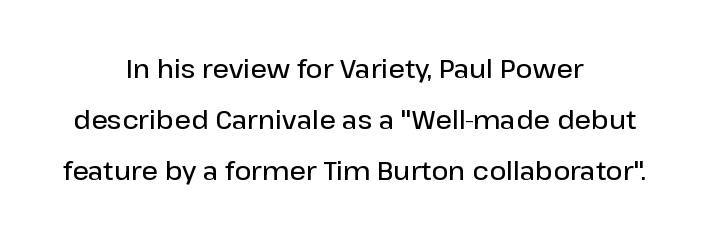
{"italic": "no", "bold": "semi", "underline": "no", "align": "center", "line_spacing": "loose", "line_spacing_ratio": 1.96, "letter_spacing": "normal", "letter_spacing_em": 0.0, "glyph_px": 26}
